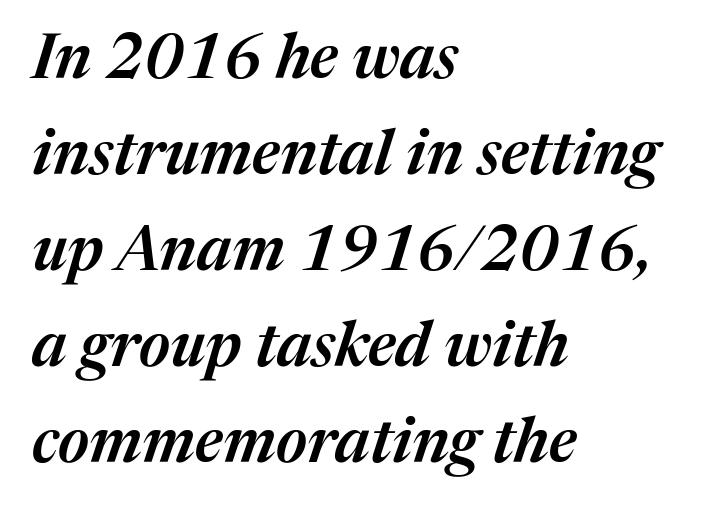
Q: Is the text bold? A: Semi-bold.
Q: Is the text italic (slanted)? A: Yes, it leans right by about 17 degrees.
Q: Is the text underlined? A: No.
Q: How is the paragraph aligned? A: Left-aligned.
Q: Is the spacing between letters normal or unusually wide? A: Normal.
Q: Is the spacing between lines tight, normal or loose? A: Normal.
Q: Width (condensed, normal, or wide)? A: Normal.
Q: Stroke contrast? A: Medium.
Q: x-height? A: Medium.
Q: Monospaced? A: No.
